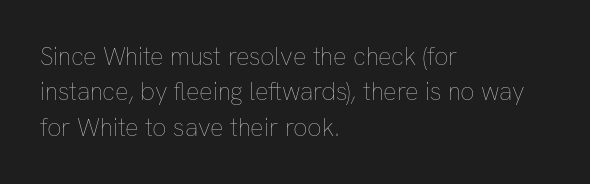
The image shows 25 px text type, upright; set left-aligned, normal line spacing (1.42x), normal letter spacing, not underlined.
